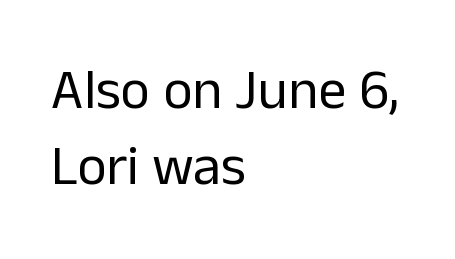
{"serif": "no", "italic": "no", "bold": "no", "weight": "regular", "width": "normal", "stroke_contrast": "low", "x_height": "medium", "monospaced": "no", "underline": "no", "align": "left", "line_spacing": "normal", "line_spacing_ratio": 1.35, "letter_spacing": "normal", "letter_spacing_em": 0.0, "glyph_px": 56}
